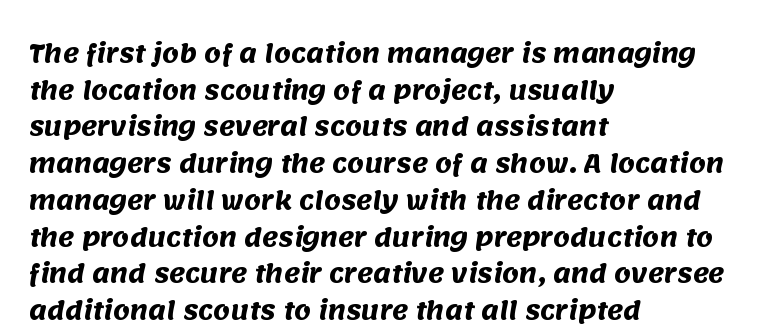
You'd pick this weight for a headline — it's a proper bold. Rule under the text: the space is simply empty. Caption: multi-line text, flush left, ragged right. One glance says typical: line gaps are just what's usual. Honestly, the letter spacing is just normal — you wouldn't notice it.
